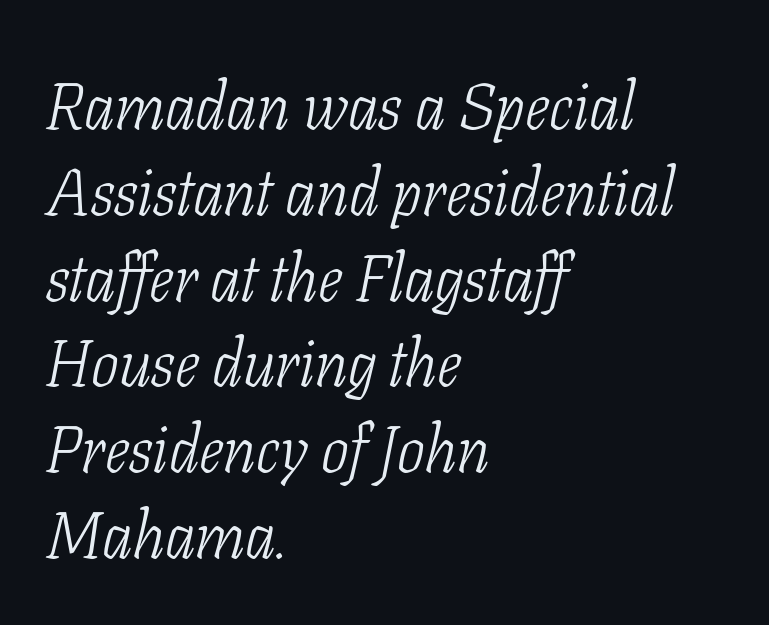
Q: Is the text bold? A: No.
Q: Is the text italic (slanted)? A: Yes, it leans right by about 11 degrees.
Q: Is the typeface a serif or a sans-serif typeface? A: Serif.
Q: Is the text underlined? A: No.
Q: How is the paragraph aligned? A: Left-aligned.
Q: Is the spacing between letters normal or unusually wide? A: Normal.
Q: Is the spacing between lines tight, normal or loose? A: Normal.
Q: Width (condensed, normal, or wide)? A: Condensed.
Q: Stroke contrast? A: Low.
Q: x-height? A: Medium.
Q: Monospaced? A: No.
